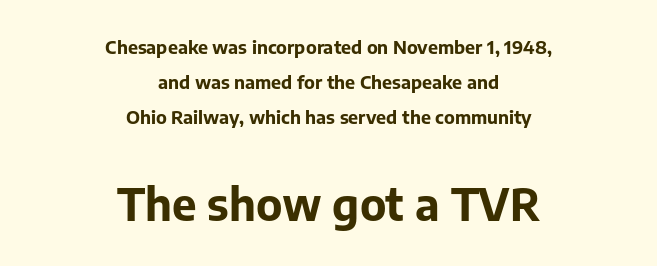
The image shows 44 px bold sans-serif type, upright; set centered, loose line spacing (1.94x), normal letter spacing, not underlined; the second (bottom) block is 2.44x larger; low stroke contrast and a medium x-height.
